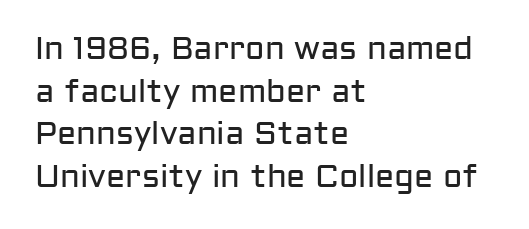
{"serif": "no", "italic": "no", "bold": "no", "weight": "regular", "width": "normal", "stroke_contrast": "low", "x_height": "medium", "monospaced": "no", "underline": "no", "align": "left", "line_spacing": "normal", "line_spacing_ratio": 1.33, "letter_spacing": "normal", "letter_spacing_em": 0.0, "glyph_px": 32}
